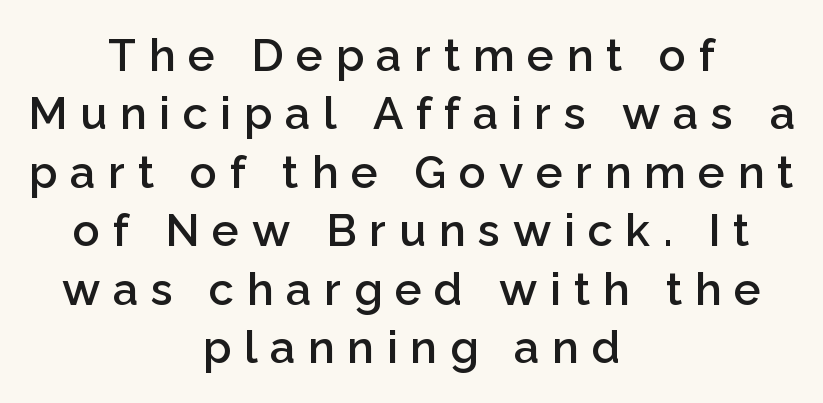
{"serif": "no", "italic": "no", "bold": "semi", "weight": "semibold", "width": "normal", "stroke_contrast": "low", "x_height": "medium", "monospaced": "no", "underline": "no", "align": "center", "line_spacing": "normal", "line_spacing_ratio": 1.3, "letter_spacing": "wide", "letter_spacing_em": 0.28, "glyph_px": 45}
